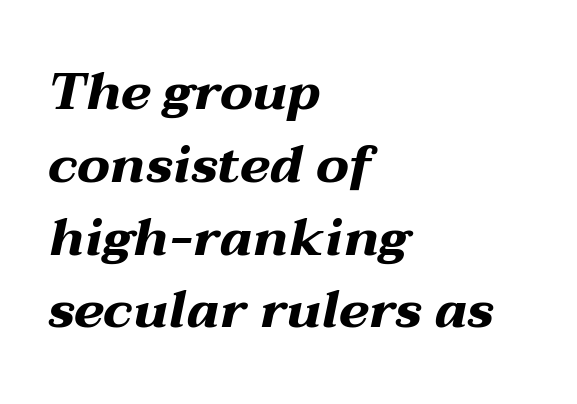
Typeset ragged right — the left edge is the straight one. The gaps between neighbouring characters are ordinary and unremarkable. This block has exactly the height ordinary leading produces. The rendering applies a slant to the glyphs. The string is rendered with underlining switched off.
